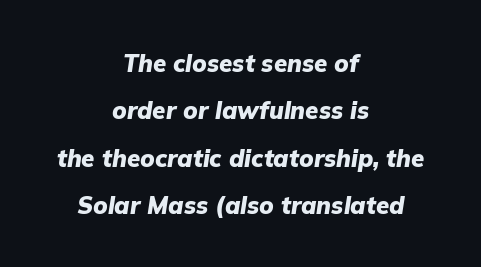
This rendering uses center alignment, leaving both contours irregular but symmetric. Type without underlining. Standard letterfit; no display-style spreading of the glyphs. The passage shown leans; its letterforms are oblique. Vertically, the passage feels expansive, rows floating well apart.
